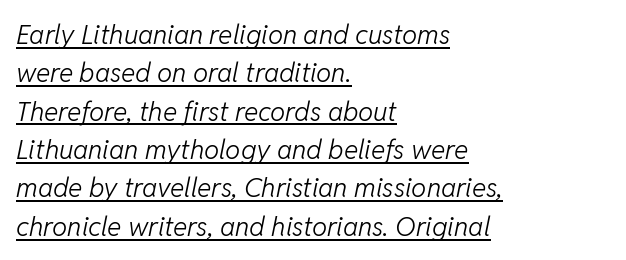
Q: Is the text bold? A: No.
Q: Is the text italic (slanted)? A: Yes, it leans right by about 11 degrees.
Q: Is the text underlined? A: Yes.
Q: How is the paragraph aligned? A: Left-aligned.
Q: Is the spacing between letters normal or unusually wide? A: Normal.
Q: Is the spacing between lines tight, normal or loose? A: Normal.
